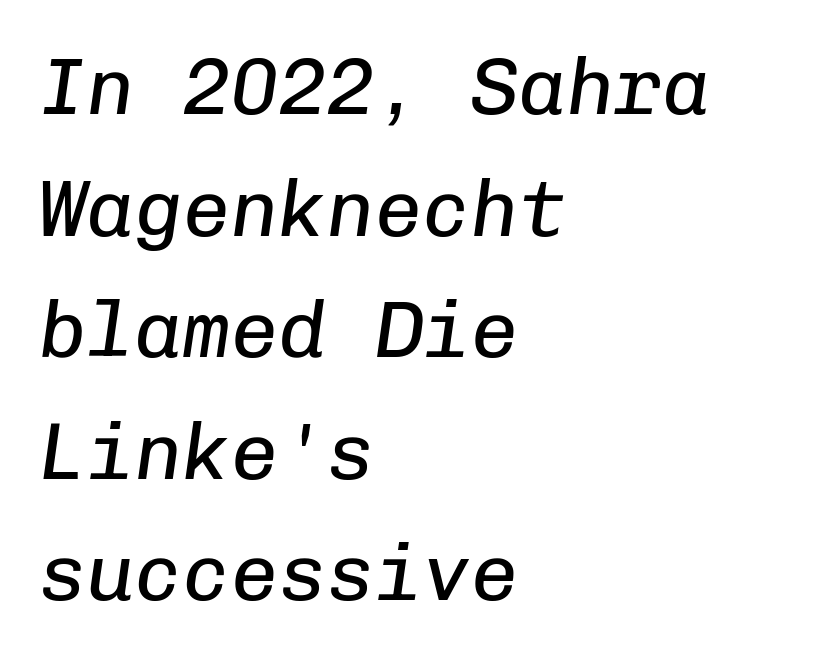
Q: Is the text bold? A: No.
Q: Is the text italic (slanted)? A: Yes, it leans right by about 8 degrees.
Q: Is the text underlined? A: No.
Q: How is the paragraph aligned? A: Left-aligned.
Q: Is the spacing between letters normal or unusually wide? A: Normal.
Q: Is the spacing between lines tight, normal or loose? A: Normal.
Q: Width (condensed, normal, or wide)? A: Normal.
Q: Stroke contrast? A: Low.
Q: x-height? A: Medium.
Q: Monospaced? A: Yes.
